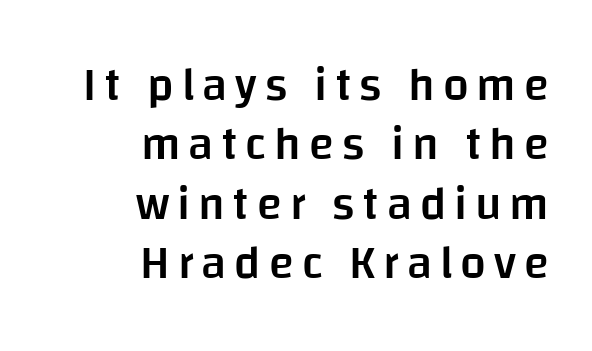
{"serif": "no", "italic": "no", "bold": "semi", "weight": "semibold", "width": "normal", "stroke_contrast": "low", "x_height": "large", "monospaced": "no", "underline": "no", "align": "right", "line_spacing": "normal", "line_spacing_ratio": 1.29, "glyph_px": 46}
